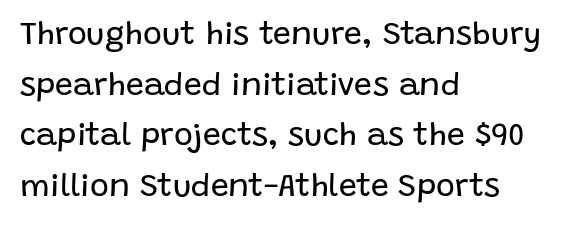
The image shows 32 px regular-weight sans-serif type, upright; set left-aligned, normal line spacing (1.58x), normal letter spacing, not underlined; low stroke contrast and a large x-height.
